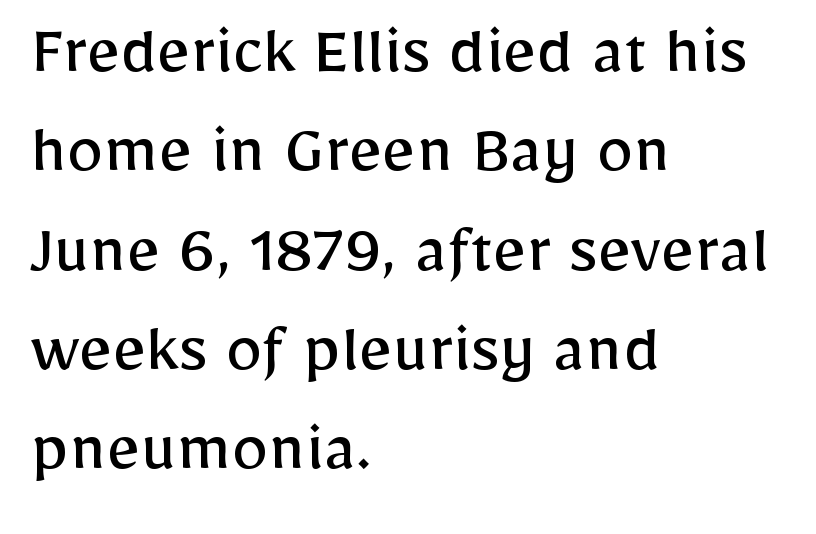
The lines in this sample share a left origin and differ only in where they stop. The passage shown has conventional tracking throughout. Character widths vary here, with narrow letters taking less room than wide ones. Nope, no serifs anywhere on these letters. Style check: upright.
